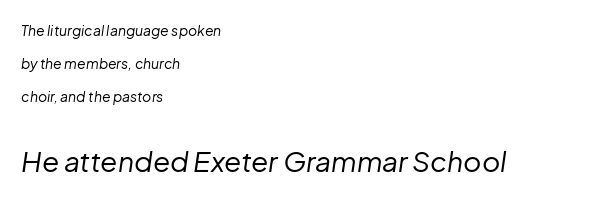
The image shows 28 px regular-weight type, italic (leaning right); set left-aligned, loose line spacing (2.35x), normal letter spacing, not underlined; the second (bottom) block is 2.0x larger; low stroke contrast and a medium x-height.
